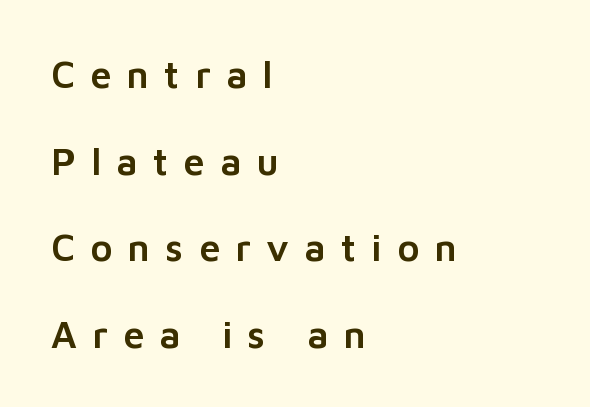
No italicization has been applied; the sample stays upright. The passage is arranged the way most books set body copy — flush left. This sample has the flowing, uneven cadence of proportional lettering. The strip under each line holds only bare page.
